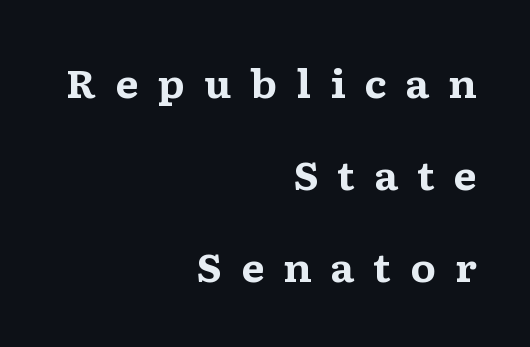
The image shows 38 px bold, wide serif type, upright; set right-aligned, loose line spacing (2.42x), unusually wide letter spacing (+0.49 em), not underlined; medium stroke contrast and a medium x-height.
